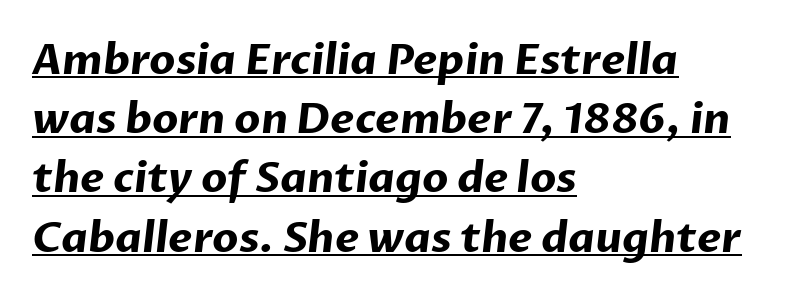
{"serif": "no", "bold": "yes", "weight": "bold", "width": "normal", "stroke_contrast": "low", "x_height": "medium", "monospaced": "no", "underline": "yes", "align": "left", "line_spacing": "normal", "line_spacing_ratio": 1.41, "letter_spacing": "normal", "letter_spacing_em": 0.0, "glyph_px": 42}
